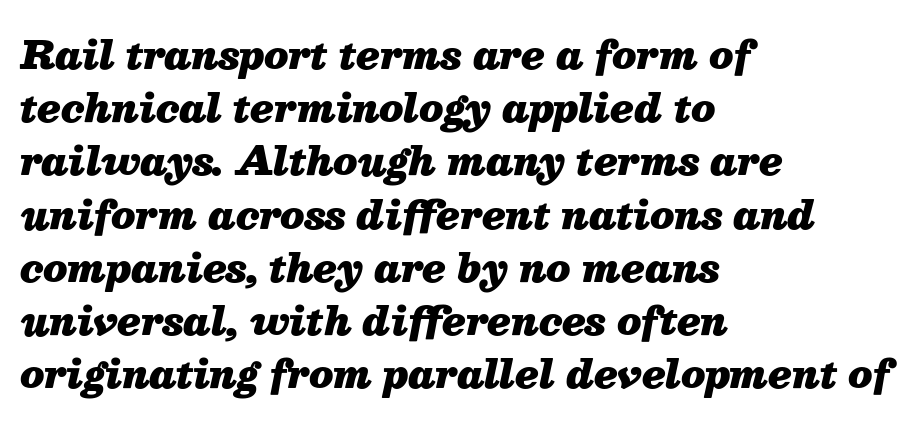
The image shows 38 px heavy type, italic (leaning right); set left-aligned, normal line spacing (1.4x), normal letter spacing, not underlined; medium stroke contrast and a medium x-height.
